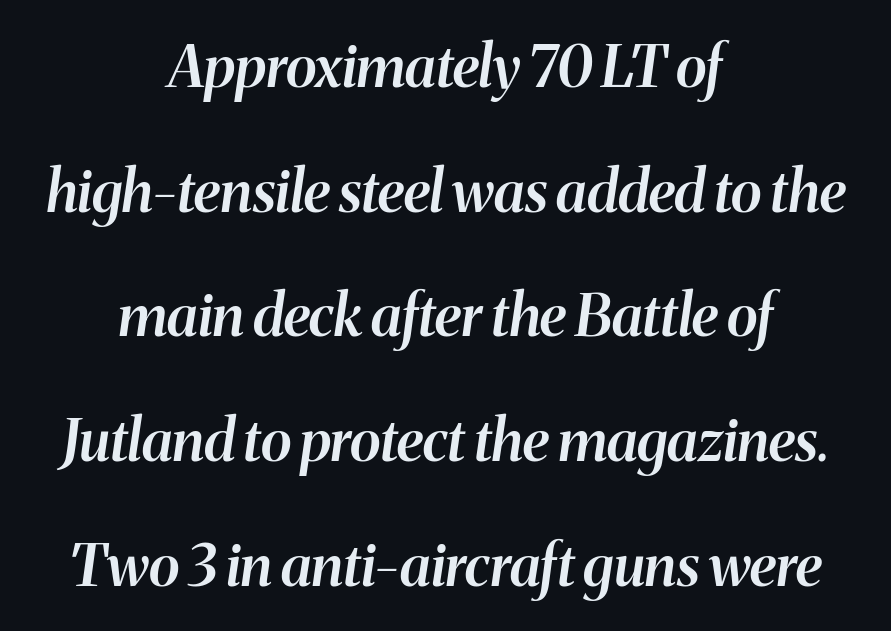
{"italic": "yes", "lean": "right", "slant_degrees": 8, "bold": "semi", "weight": "semibold", "width": "normal", "stroke_contrast": "medium", "x_height": "medium", "monospaced": "no", "underline": "no", "align": "center", "line_spacing": "loose", "line_spacing_ratio": 2.15, "letter_spacing": "normal", "letter_spacing_em": 0.0, "glyph_px": 58}
